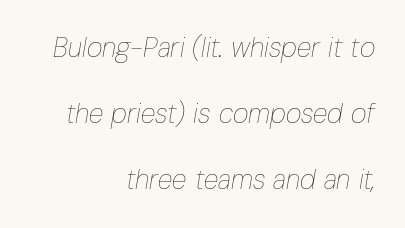
{"italic": "yes", "lean": "right", "slant_degrees": 10, "bold": "no", "underline": "no", "align": "right", "line_spacing": "loose", "line_spacing_ratio": 2.44, "letter_spacing": "normal", "letter_spacing_em": 0.0, "glyph_px": 27}
